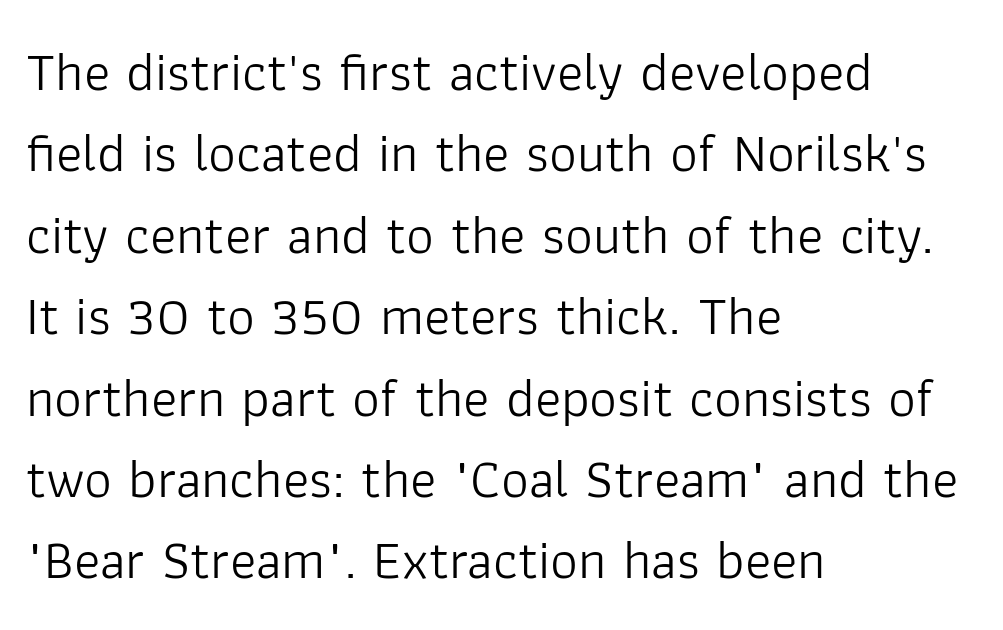
The image shows 55 px light sans-serif type, upright; set left-aligned, normal line spacing (1.48x), normal letter spacing, not underlined; low stroke contrast and a medium x-height.
